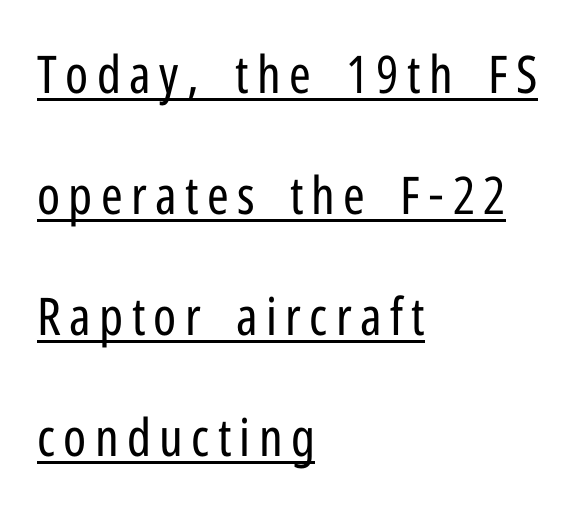
The image shows 52 px regular-weight, condensed sans-serif type, upright; set left-aligned, loose line spacing (2.33x), underlined; low stroke contrast and a medium x-height.
